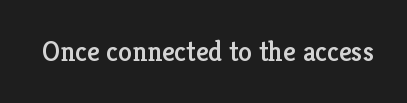
{"serif": "yes", "italic": "no", "width": "normal", "stroke_contrast": "low", "x_height": "medium", "monospaced": "no", "underline": "no", "letter_spacing": "normal", "letter_spacing_em": 0.0, "glyph_px": 28}
